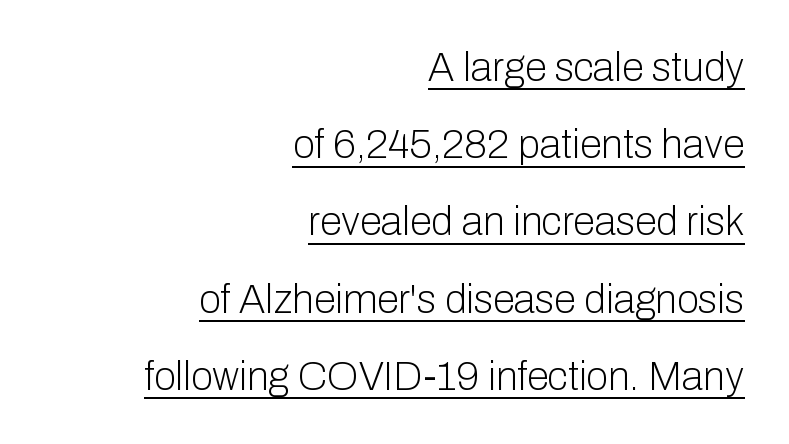
Here the glyphs are tracked normally, forming tight word shapes. This reads as an unemphasized weight, regular at the heaviest. The face used here appears with an underline applied. Look at the bottom of the vertical strokes: they stop flat, with no serifs. Does the leading feel generous? Absolutely, it's lavish.
